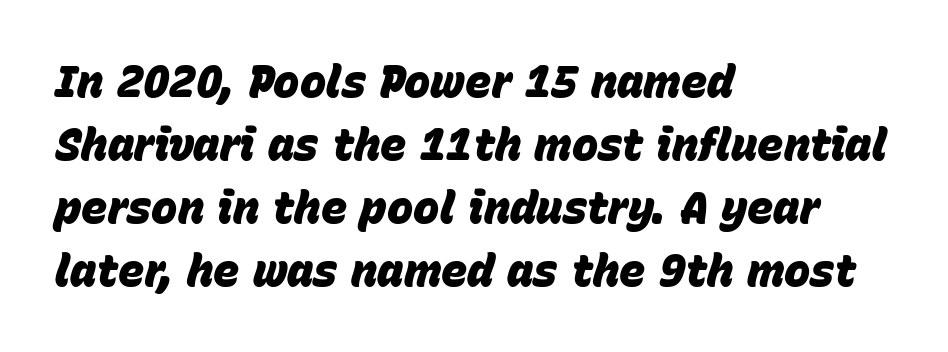
The image shows 44 px heavy type, italic (leaning right); set left-aligned, normal line spacing (1.43x), normal letter spacing, not underlined; low stroke contrast and a large x-height.
